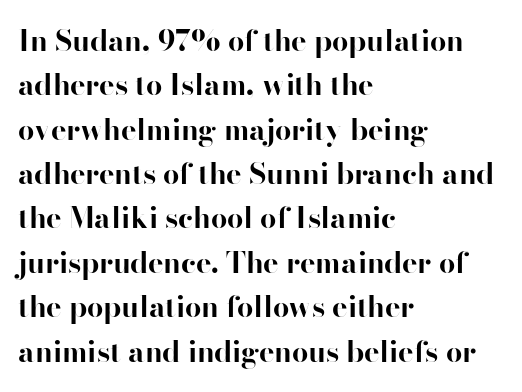
Q: Is the text bold? A: Yes.
Q: Is the text italic (slanted)? A: No, it is upright.
Q: Is the typeface a serif or a sans-serif typeface? A: Sans-serif.
Q: Is the text underlined? A: No.
Q: How is the paragraph aligned? A: Left-aligned.
Q: Is the spacing between letters normal or unusually wide? A: Normal.
Q: Is the spacing between lines tight, normal or loose? A: Normal.
Q: Width (condensed, normal, or wide)? A: Normal.
Q: Stroke contrast? A: High.
Q: x-height? A: Small.
Q: Monospaced? A: No.
